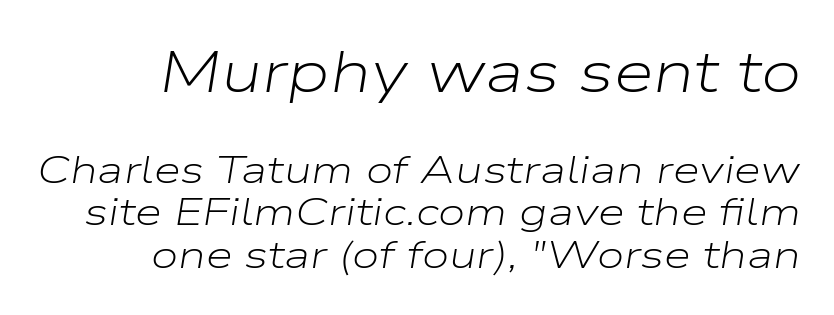
{"italic": "yes", "lean": "right", "slant_degrees": 9, "bold": "no", "weight": "light", "width": "wide", "stroke_contrast": "low", "x_height": "medium", "monospaced": "no", "underline": "no", "align": "right", "line_spacing": "tight", "line_spacing_ratio": 1.09, "letter_spacing": "normal", "letter_spacing_em": 0.0, "larger_block": "first", "size_ratio": 1.49, "glyph_px": 58}
